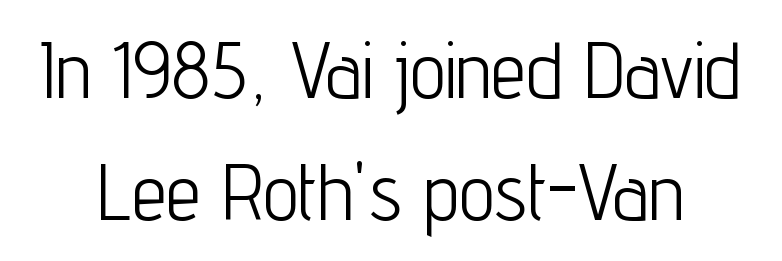
Q: Is the text bold? A: No.
Q: Is the text italic (slanted)? A: No, it is upright.
Q: Is the typeface a serif or a sans-serif typeface? A: Sans-serif.
Q: Is the text underlined? A: No.
Q: Is the spacing between letters normal or unusually wide? A: Normal.
Q: Is the spacing between lines tight, normal or loose? A: Normal.
Q: Width (condensed, normal, or wide)? A: Condensed.
Q: Stroke contrast? A: Low.
Q: x-height? A: Medium.
Q: Monospaced? A: No.
